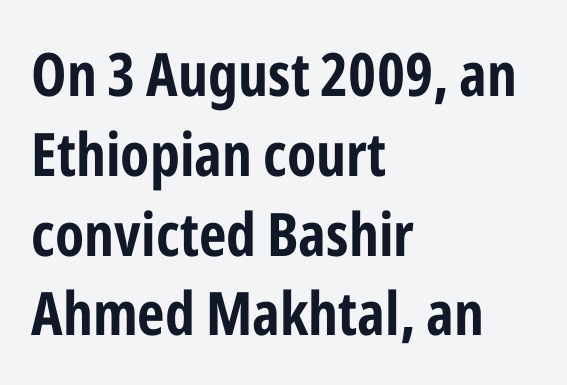
{"serif": "no", "italic": "no", "bold": "yes", "weight": "bold", "width": "condensed", "stroke_contrast": "low", "x_height": "medium", "monospaced": "no", "underline": "no", "align": "left", "line_spacing": "normal", "line_spacing_ratio": 1.33, "letter_spacing": "normal", "letter_spacing_em": 0.0, "glyph_px": 60}
